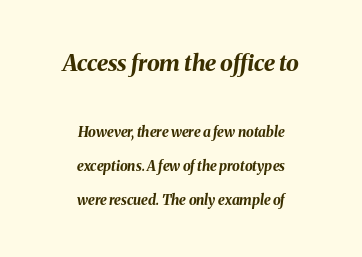
The image shows 23 px bold type, italic (leaning right); set centered, loose line spacing (2.44x), normal letter spacing, not underlined; the first (top) block is 1.64x larger.
